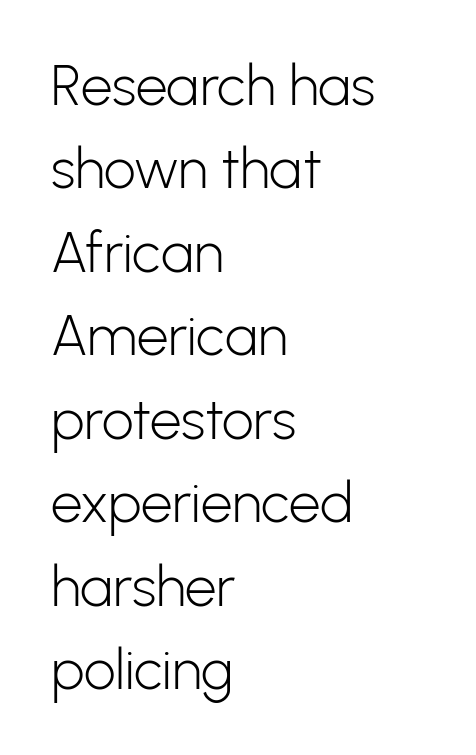
Q: Is the text bold? A: No.
Q: Is the text italic (slanted)? A: No, it is upright.
Q: Is the typeface a serif or a sans-serif typeface? A: Sans-serif.
Q: Is the text underlined? A: No.
Q: How is the paragraph aligned? A: Left-aligned.
Q: Is the spacing between letters normal or unusually wide? A: Normal.
Q: Is the spacing between lines tight, normal or loose? A: Normal.
Q: Width (condensed, normal, or wide)? A: Normal.
Q: Stroke contrast? A: Low.
Q: x-height? A: Medium.
Q: Monospaced? A: No.
